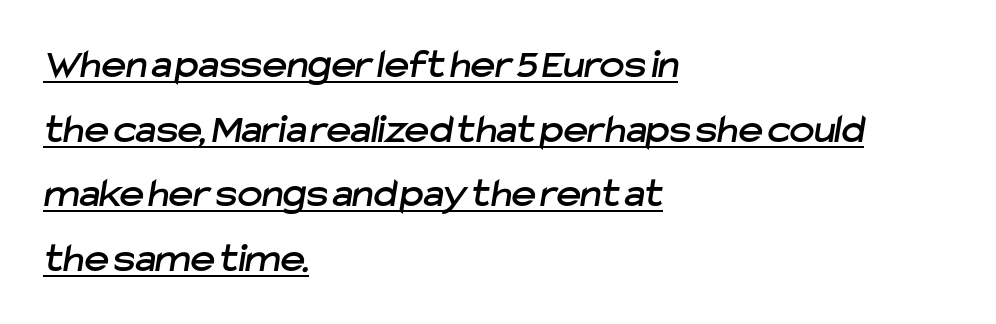
{"serif": "no", "width": "normal", "stroke_contrast": "low", "x_height": "medium", "monospaced": "no", "underline": "yes", "align": "left", "line_spacing": "normal", "line_spacing_ratio": 1.54, "letter_spacing": "normal", "letter_spacing_em": 0.0, "glyph_px": 42}
